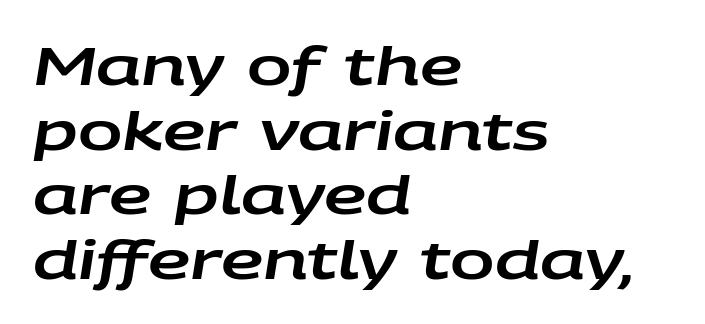
Clear beneath every line of the passage. Looks like regular typesetting: each glyph gets only the width it needs. The setting favours the left margin, as ordinary paragraphs usually do. Words appear dense and cohesive because spacing is normal.
